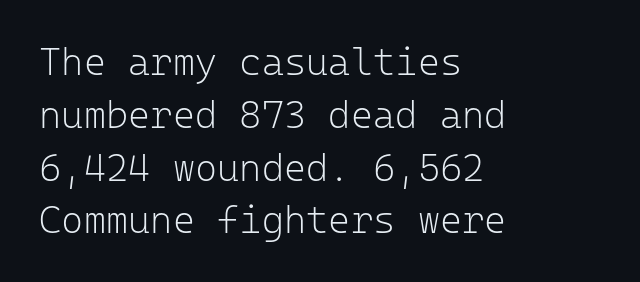
The font is comparable to plain body text, perhaps lighter. To sum up the face: it is a sans, with no serifs. Every row of glyphs begins at an identical x-position on the left. Characters remain perfectly vertical along every line. Observe the ordinary spacing: letters are neighbours, not strangers. The area under the type is left untouched.
